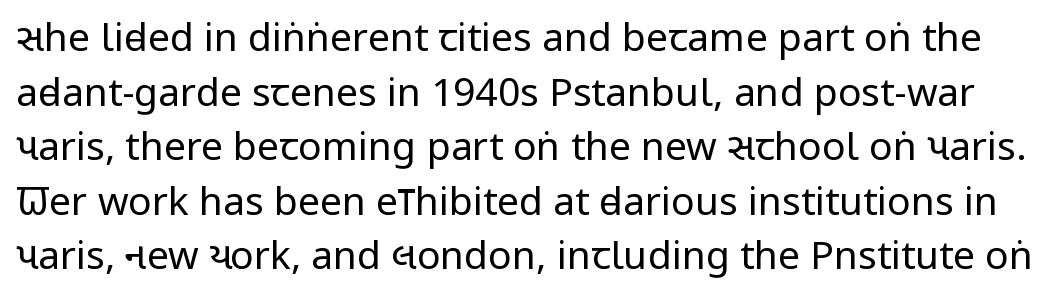
{"serif": "no", "italic": "no", "bold": "no", "weight": "regular", "width": "condensed", "stroke_contrast": "low", "x_height": "large", "monospaced": "no", "underline": "no", "line_spacing": "normal", "line_spacing_ratio": 1.4, "letter_spacing": "normal", "letter_spacing_em": 0.0, "glyph_px": 39}
